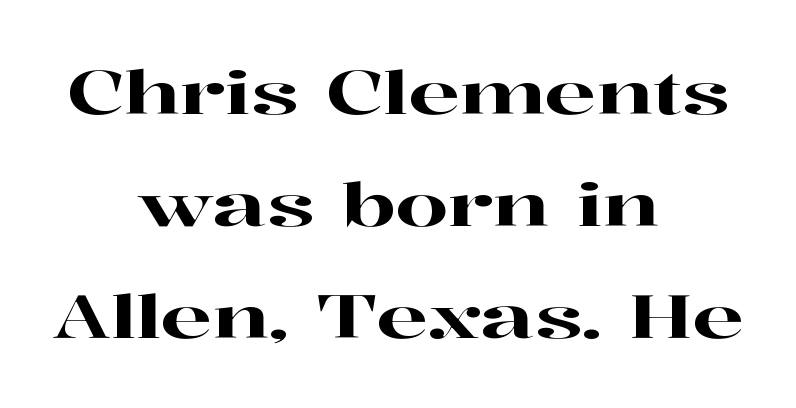
The image shows 60 px wide serif type, upright; set centered, line spacing 1.87x, normal letter spacing, not underlined; high stroke contrast and a medium x-height.
